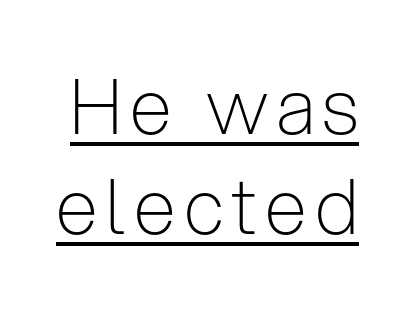
Looks like regular typesetting: each glyph gets only the width it needs. The font is comparable to plain body text, perhaps lighter. Rendered with straight, roman letterforms. Letterform terminals end flat and unadorned throughout the passage. The designer left line spacing at the default.
